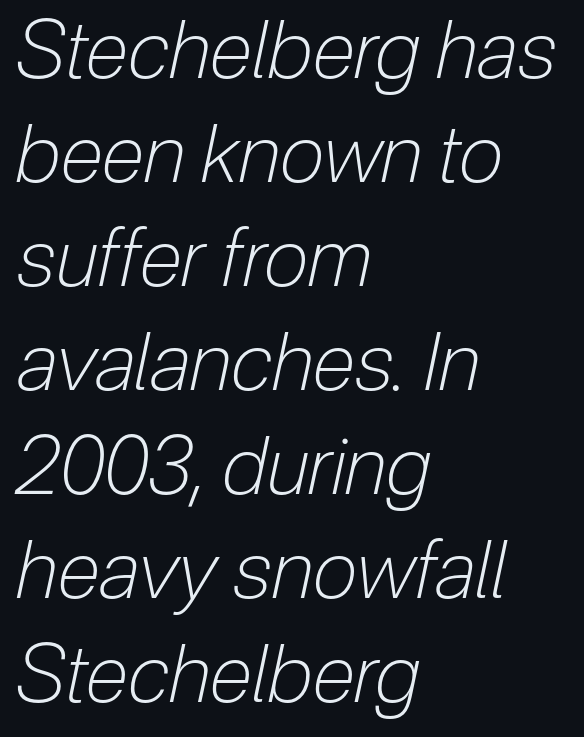
Q: Is the text bold? A: No.
Q: Is the text italic (slanted)? A: Yes, it leans right by about 12 degrees.
Q: Is the text underlined? A: No.
Q: How is the paragraph aligned? A: Left-aligned.
Q: Is the spacing between letters normal or unusually wide? A: Normal.
Q: Is the spacing between lines tight, normal or loose? A: Normal.
Q: Width (condensed, normal, or wide)? A: Condensed.
Q: Stroke contrast? A: Low.
Q: x-height? A: Medium.
Q: Monospaced? A: No.
